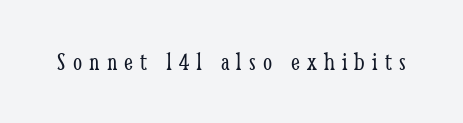
The image shows 26 px text type, upright; set unusually wide letter spacing (+0.28 em), not underlined.
